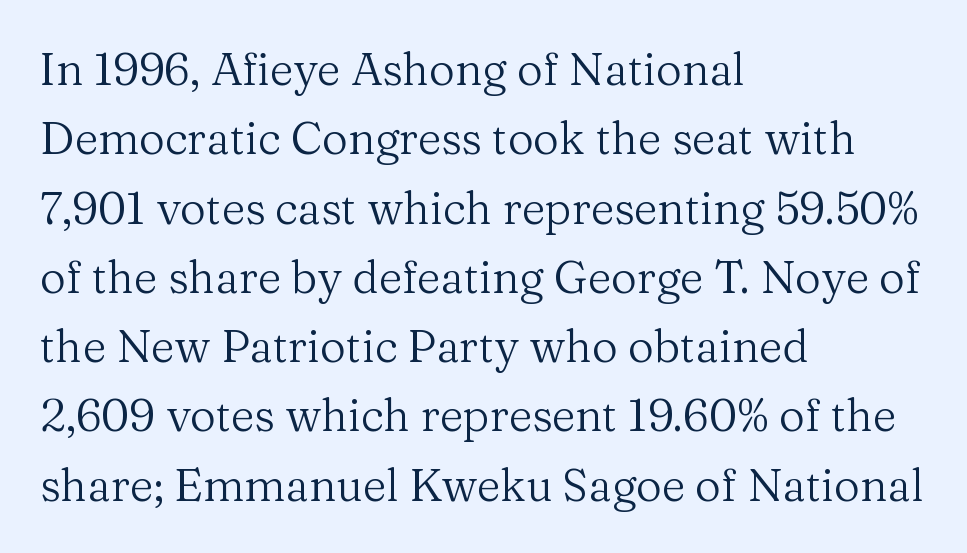
{"serif": "yes", "italic": "no", "bold": "no", "weight": "regular", "width": "normal", "stroke_contrast": "medium", "x_height": "medium", "monospaced": "no", "underline": "no", "align": "left", "line_spacing": "normal", "line_spacing_ratio": 1.54, "letter_spacing": "normal", "letter_spacing_em": 0.0, "glyph_px": 45}
